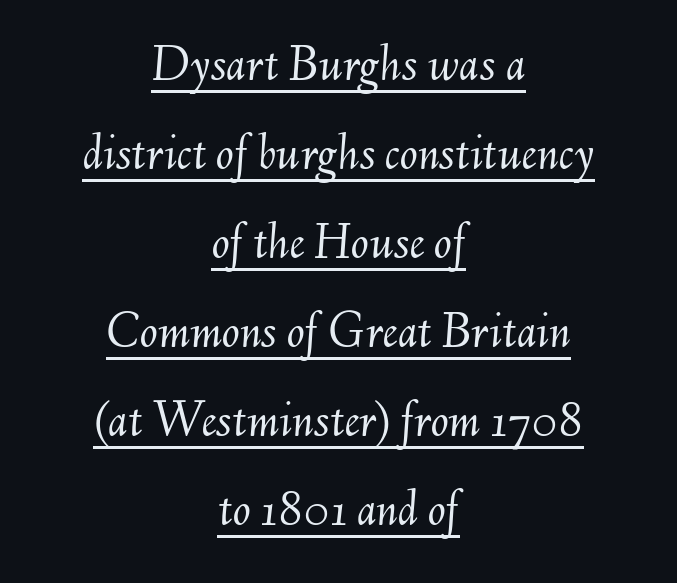
Q: Is the text bold? A: No.
Q: Is the text italic (slanted)? A: Yes, it leans right by about 6 degrees.
Q: Is the text underlined? A: Yes.
Q: How is the paragraph aligned? A: Centered.
Q: Is the spacing between letters normal or unusually wide? A: Normal.
Q: Is the spacing between lines tight, normal or loose? A: Normal.
Q: Width (condensed, normal, or wide)? A: Normal.
Q: Stroke contrast? A: Medium.
Q: x-height? A: Small.
Q: Monospaced? A: No.
